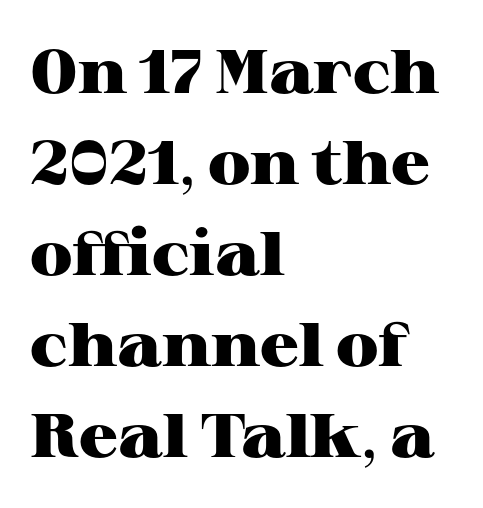
How would I describe the line gaps? Plain and ordinary. The designer went with a serif here, giving each stem small feet. A classic flush-left, rag-right setting is used for this passage. Is the type bold? Yes — the strokes are clearly thick and heavy. Character widths vary here, with narrow letters taking less room than wide ones. These lines keep a tight, regular rhythm from letter to letter.
